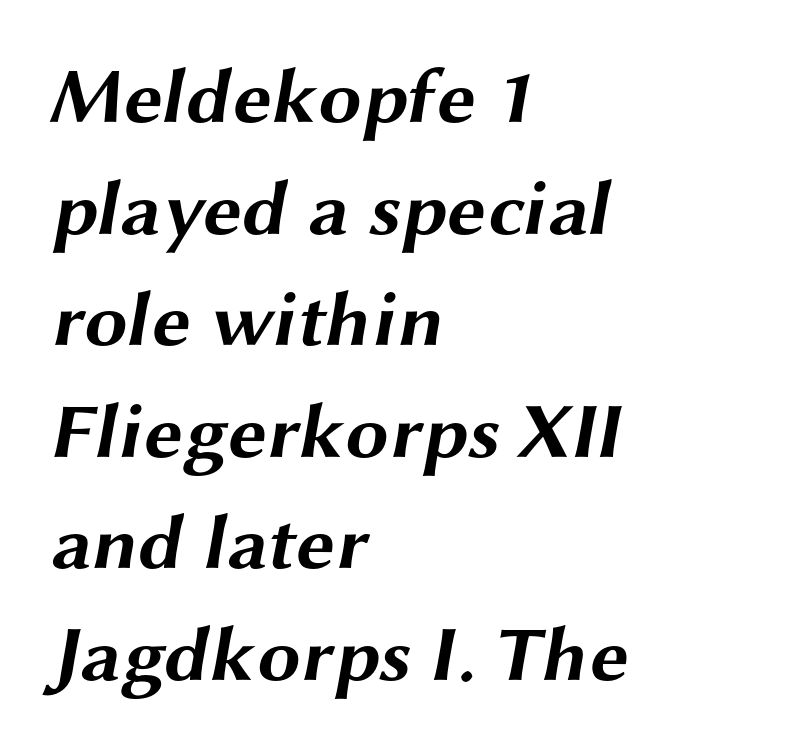
The tracking reads as untouched default to a designer's eye. Note the varied advance widths — an 'i' is clearly narrower than an 'm'. Leading matches the norm, producing a regular column. Which margin do the lines hug? The left one — the right edge is uneven. The type family on display is of the sans-serif kind. Notice how thick the strokes are: this is what a full bold looks like.
